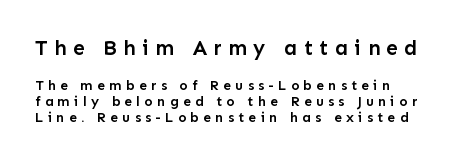
This layout puts the oversized block above and the modest block below. Students, this is semibold: more ink than regular, less than bold. The string is rendered with underlining switched off. How would I describe the line gaps? Narrow and economical. Someone cranked the tracking dial way up on this one.
